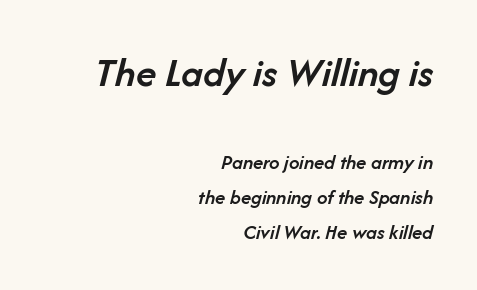
{"italic": "yes", "lean": "right", "slant_degrees": 14, "bold": "semi", "weight": "semibold", "width": "normal", "stroke_contrast": "low", "x_height": "medium", "monospaced": "no", "underline": "no", "align": "right", "line_spacing": "normal", "line_spacing_ratio": 1.67, "letter_spacing": "normal", "letter_spacing_em": 0.0, "larger_block": "first", "size_ratio": 2.0, "glyph_px": 42}
